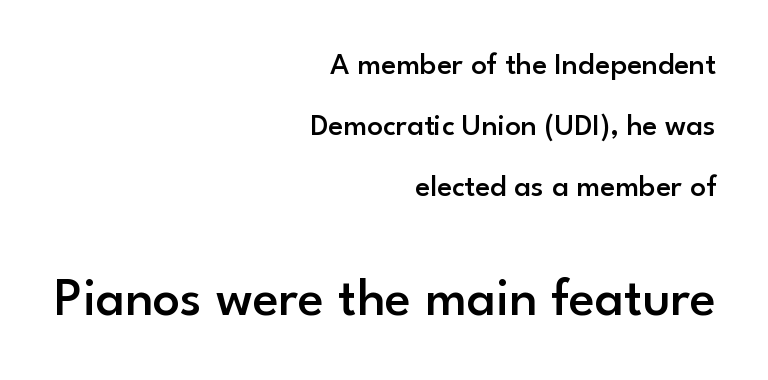
Each letter's strokes conclude bluntly, with no projecting serifs. The letters in the lower block stand taller than those in the block above. Nothing unusual about the tracking: characters are spaced as the font intends. Varying glyph widths throughout — classic text-font behaviour.
